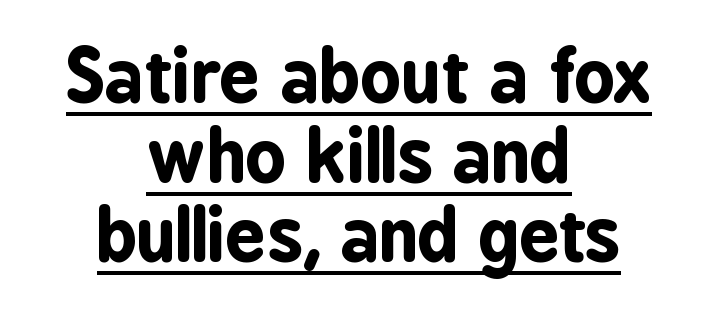
Q: Is the text bold? A: Yes.
Q: Is the text italic (slanted)? A: No, it is upright.
Q: Is the typeface a serif or a sans-serif typeface? A: Sans-serif.
Q: Is the text underlined? A: Yes.
Q: How is the paragraph aligned? A: Centered.
Q: Is the spacing between letters normal or unusually wide? A: Normal.
Q: Is the spacing between lines tight, normal or loose? A: Tight.
Q: Width (condensed, normal, or wide)? A: Condensed.
Q: Stroke contrast? A: Low.
Q: x-height? A: Medium.
Q: Monospaced? A: No.
